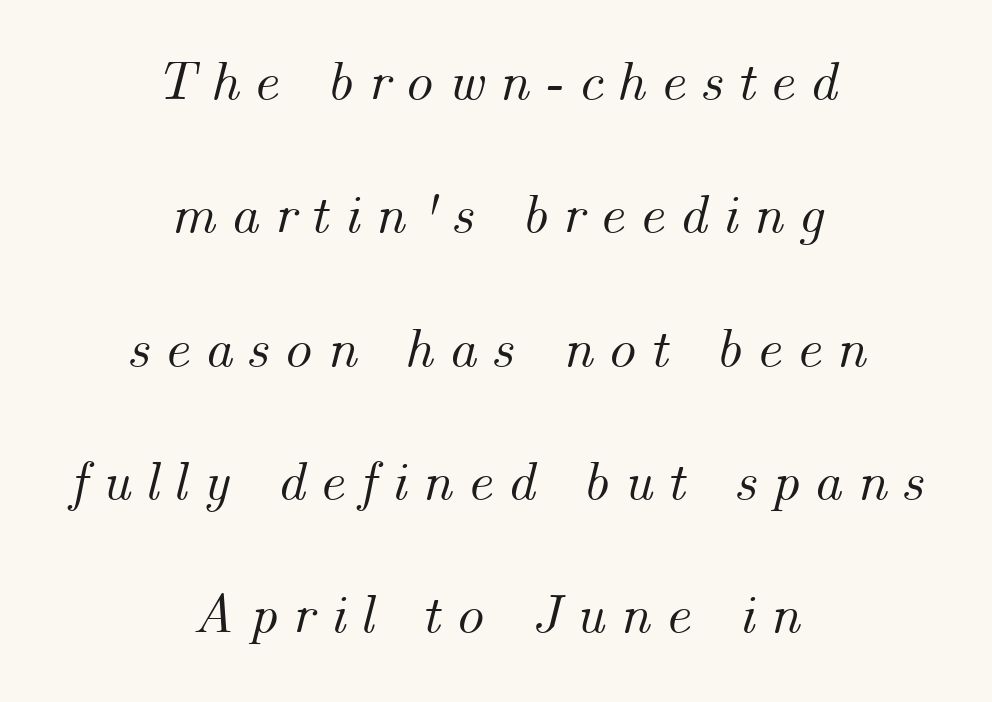
Only glyphs here, with clear space below each row. Each word looks stretched out because of the extra space between its letters. The designer dialed line spacing up above the default. Varying glyph widths throughout — classic text-font behaviour. The passage shown leans; its letterforms are oblique. A centered setting, common on invitations and titles, is used for this passage.
